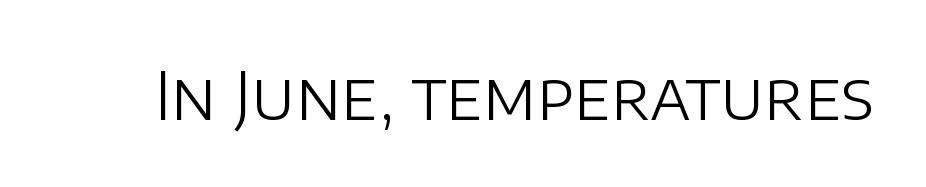
The cut favours lightness, reaching ordinary text weight at its darkest. The text was rendered using a sans face with plain stroke endings. This sample has the flowing, uneven cadence of proportional lettering. Default kerning and tracking; the words read as compact shapes. Do the letters lean? They stand straight. The words here are not underlined.
